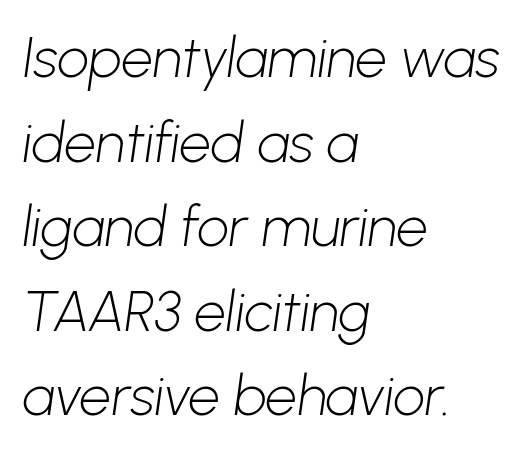
The image shows 56 px light sans-serif type; set left-aligned, normal line spacing (1.51x), normal letter spacing, not underlined; low stroke contrast and a medium x-height.
